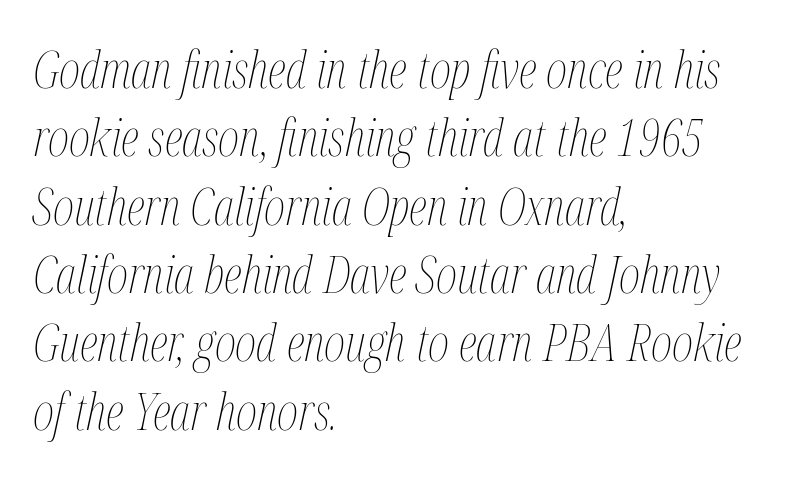
The image shows 51 px thin, condensed type, italic (leaning right); set left-aligned, normal line spacing (1.34x), normal letter spacing, not underlined; medium stroke contrast and a medium x-height.
